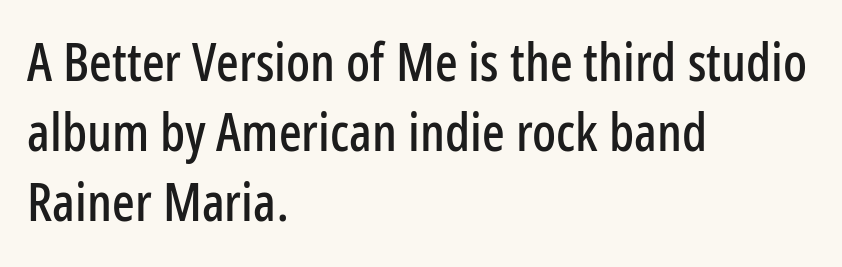
{"serif": "no", "italic": "no", "width": "condensed", "stroke_contrast": "low", "x_height": "medium", "monospaced": "no", "underline": "no", "align": "left", "line_spacing": "normal", "line_spacing_ratio": 1.32, "letter_spacing": "normal", "letter_spacing_em": 0.0, "glyph_px": 53}
